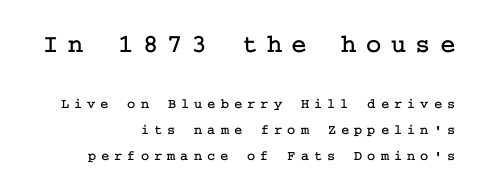
{"italic": "no", "underline": "no", "align": "right", "line_spacing_ratio": 1.83, "letter_spacing": "wide", "letter_spacing_em": 0.36, "larger_block": "first", "size_ratio": 1.86, "glyph_px": 26}
